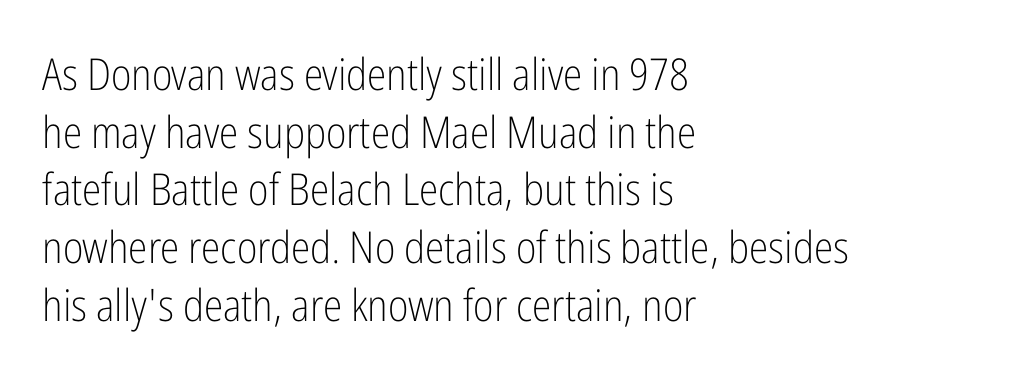
Q: Is the text bold? A: No.
Q: Is the text italic (slanted)? A: No, it is upright.
Q: Is the typeface a serif or a sans-serif typeface? A: Sans-serif.
Q: Is the text underlined? A: No.
Q: How is the paragraph aligned? A: Left-aligned.
Q: Is the spacing between letters normal or unusually wide? A: Normal.
Q: Is the spacing between lines tight, normal or loose? A: Normal.
Q: Width (condensed, normal, or wide)? A: Condensed.
Q: Stroke contrast? A: Low.
Q: x-height? A: Medium.
Q: Monospaced? A: No.
